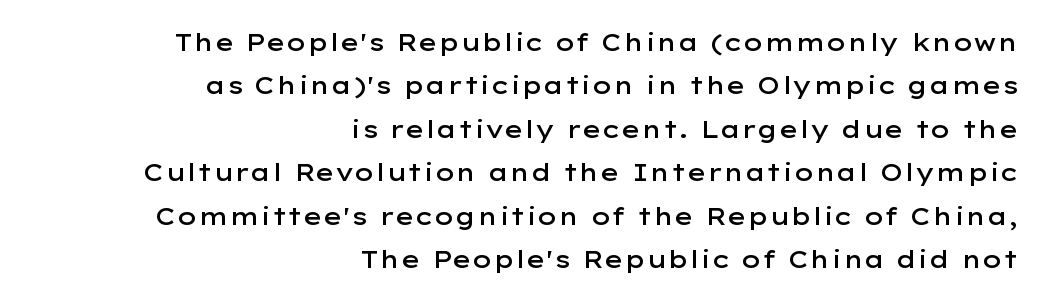
It's the straight-up-and-down kind of type. Descenders hang freely into open space. Stroke thickness is moderately raised; the sample reads as semibold. These lines stack with their right ends in a neat column.
